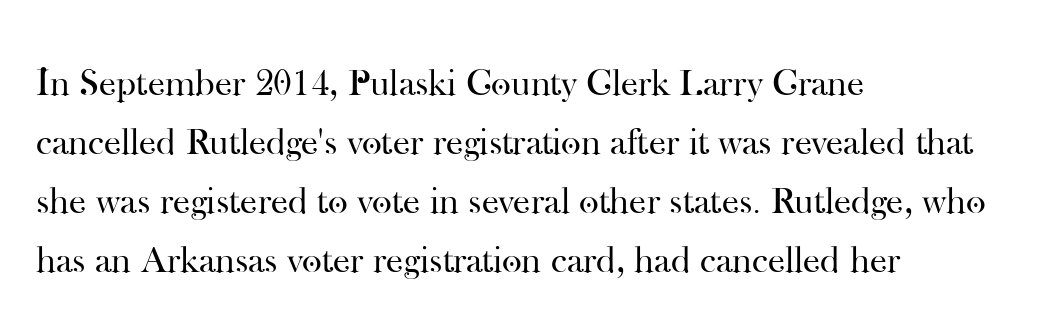
Every stem runs plumb, perpendicular to the baseline. Bold? No — there's no thickening of the strokes. Leftover space on each line is placed entirely after the last word. Summary of vertical rhythm: regular, with standard interline spacing. Words appear dense and cohesive because spacing is normal.
